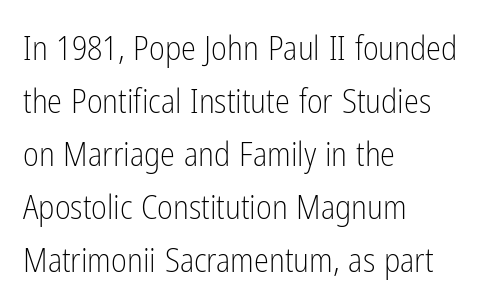
{"serif": "no", "italic": "no", "bold": "no", "weight": "light", "width": "condensed", "stroke_contrast": "low", "x_height": "medium", "monospaced": "no", "underline": "no", "align": "left", "line_spacing": "normal", "line_spacing_ratio": 1.56, "letter_spacing": "normal", "letter_spacing_em": 0.0, "glyph_px": 34}
